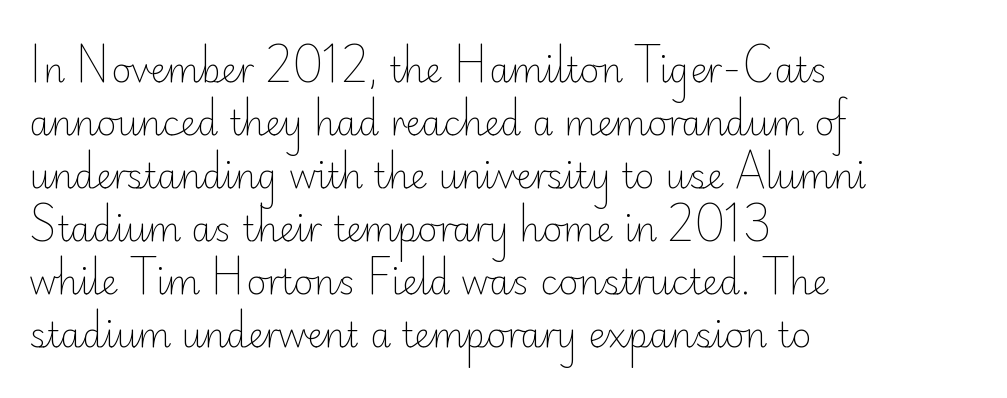
Q: Is the text bold? A: No.
Q: Is the text italic (slanted)? A: No, it is upright.
Q: Is the typeface a serif or a sans-serif typeface? A: Sans-serif.
Q: Is the text underlined? A: No.
Q: How is the paragraph aligned? A: Left-aligned.
Q: Is the spacing between letters normal or unusually wide? A: Normal.
Q: Is the spacing between lines tight, normal or loose? A: Normal.
Q: Width (condensed, normal, or wide)? A: Normal.
Q: Stroke contrast? A: Low.
Q: x-height? A: Small.
Q: Monospaced? A: No.
